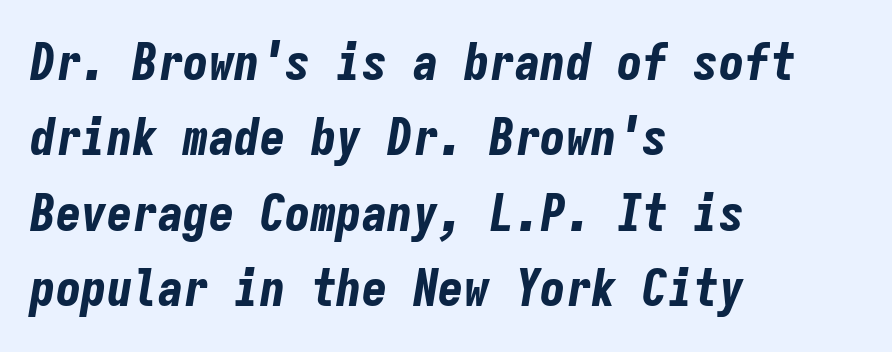
Strong, thick strokes mark this as bold type. Honestly, there is no underline to notice here at all. Alignment: flush left. These lines were composed using italics.
